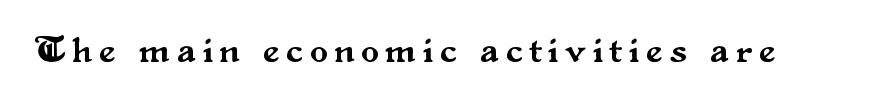
The image shows 36 px serif type, upright; set unusually wide letter spacing (+0.2 em), not underlined; medium stroke contrast and a small x-height.
